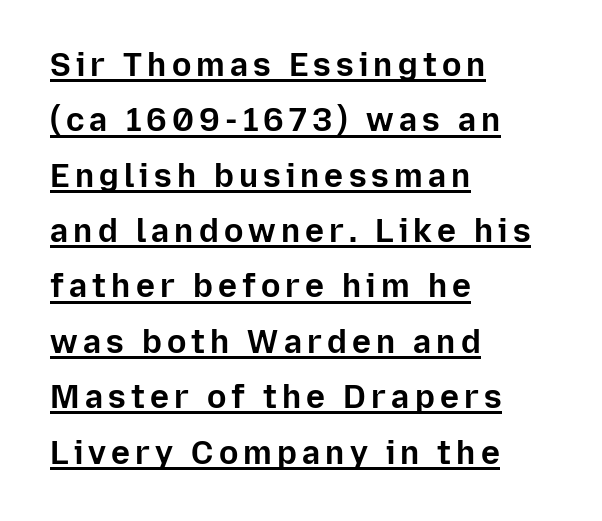
Does a line run under the words? Yes, clearly. Does the type have serifs? No, each stem ends abruptly. You'd pick this weight for a headline — it's a proper bold. Varying glyph widths throughout — classic text-font behaviour.
